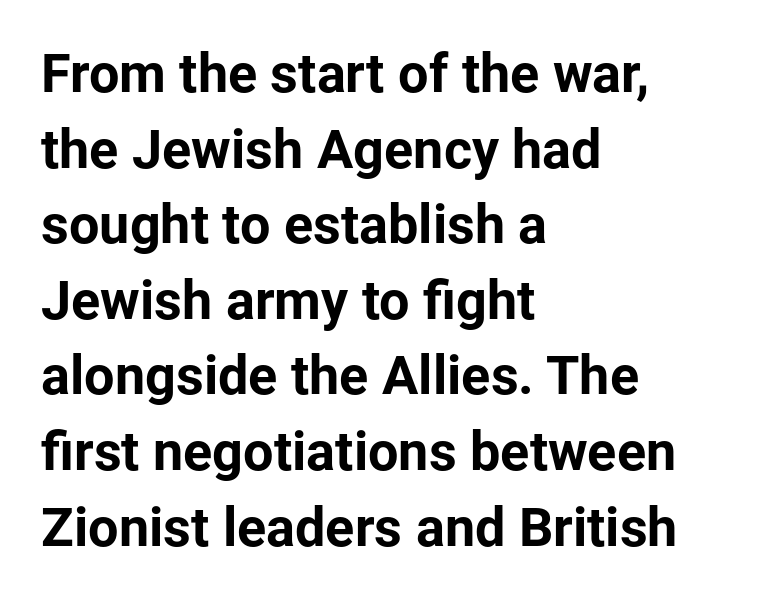
The image shows 54 px bold sans-serif type, upright; set left-aligned, normal line spacing (1.4x), normal letter spacing, not underlined; low stroke contrast and a medium x-height.
